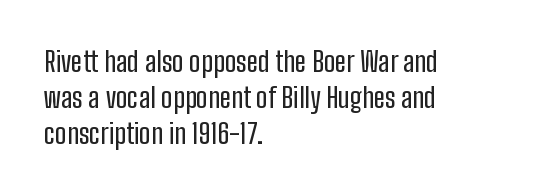
Compared with typical paragraphs, the rows here are spaced about the same. Regarding serifs, this sample does without them. This is roman type, the default non-slanted kind. Standard letterfit; no display-style spreading of the glyphs. A student would call this left alignment; a typographer would say flush left, rag right. A typesetter would call this proportional, since set widths differ per character.
